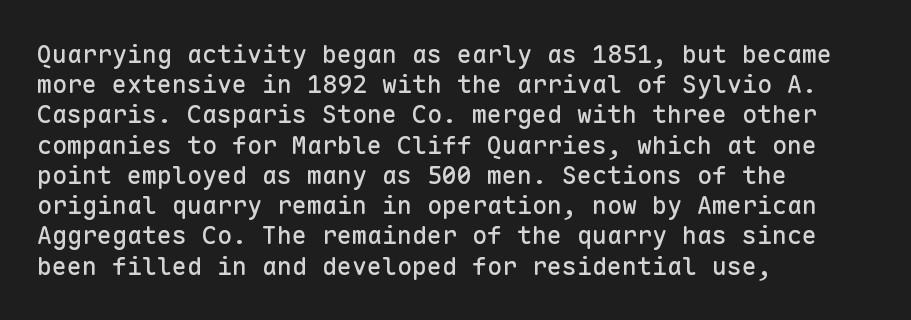
Standard letterfit; no display-style spreading of the glyphs. A typesetter would mark this as roman, not italic. Does the copy run flush right? No — it runs flush left. Words float on clear page, feet unadorned.
